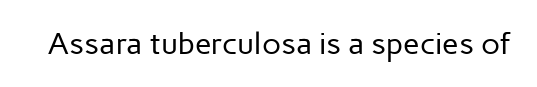
Q: Is the text bold? A: No.
Q: Is the text italic (slanted)? A: No, it is upright.
Q: Is the typeface a serif or a sans-serif typeface? A: Sans-serif.
Q: Is the text underlined? A: No.
Q: Is the spacing between letters normal or unusually wide? A: Normal.
Q: Width (condensed, normal, or wide)? A: Normal.
Q: Stroke contrast? A: Low.
Q: x-height? A: Medium.
Q: Monospaced? A: No.
